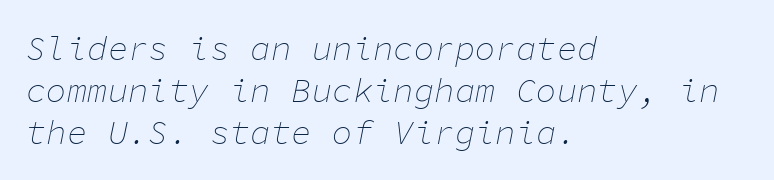
{"italic": "yes", "lean": "right", "slant_degrees": 11, "bold": "no", "weight": "thin", "width": "normal", "stroke_contrast": "low", "x_height": "medium", "monospaced": "yes", "underline": "no", "align": "left", "line_spacing_ratio": 1.23, "letter_spacing": "normal", "letter_spacing_em": 0.0, "glyph_px": 34}
